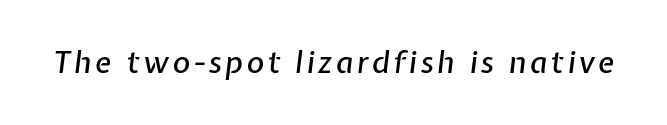
Plain, unruled lines of type. You could not count columns in this text — the font is proportionally spaced. The whole block is typeset with a tilt.
